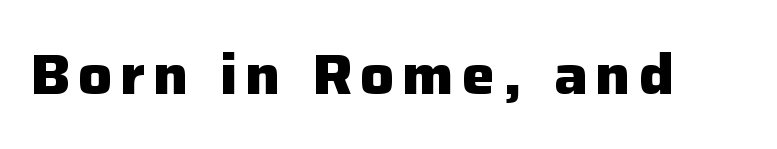
Q: Is the text bold? A: Yes.
Q: Is the text italic (slanted)? A: No, it is upright.
Q: Is the typeface a serif or a sans-serif typeface? A: Sans-serif.
Q: Is the text underlined? A: No.
Q: Width (condensed, normal, or wide)? A: Normal.
Q: Stroke contrast? A: Low.
Q: x-height? A: Medium.
Q: Monospaced? A: No.
